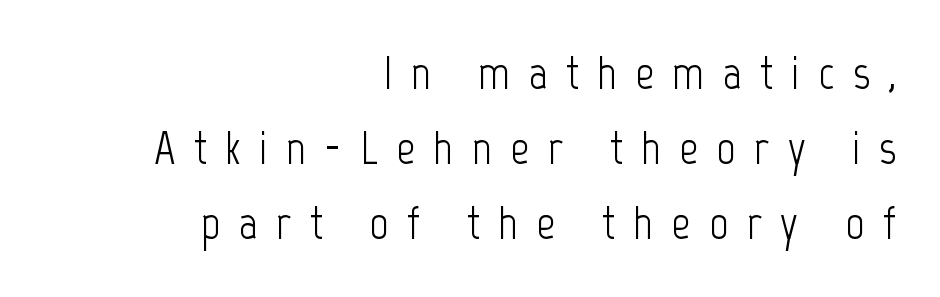
The image shows 47 px light, condensed sans-serif type, upright; set right-aligned, normal line spacing (1.6x), unusually wide letter spacing (+0.39 em), not underlined; low stroke contrast and a medium x-height.
